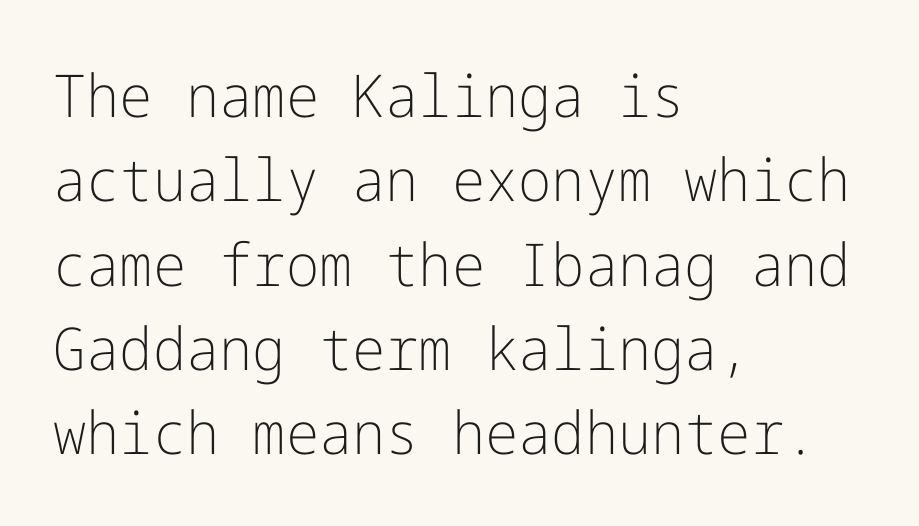
{"serif": "no", "italic": "no", "bold": "no", "weight": "light", "width": "normal", "stroke_contrast": "low", "x_height": "medium", "underline": "no", "align": "left", "line_spacing": "normal", "line_spacing_ratio": 1.43, "letter_spacing": "normal", "letter_spacing_em": 0.0, "glyph_px": 59}
